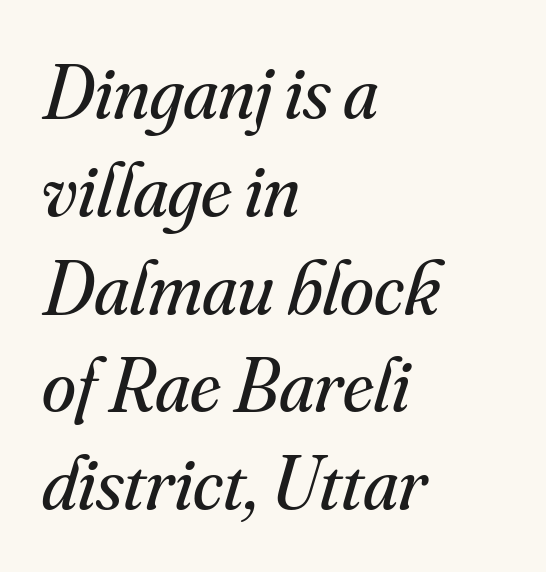
Q: Is the text bold? A: No.
Q: Is the text italic (slanted)? A: Yes, it leans right by about 16 degrees.
Q: Is the typeface a serif or a sans-serif typeface? A: Serif.
Q: Is the text underlined? A: No.
Q: How is the paragraph aligned? A: Left-aligned.
Q: Is the spacing between letters normal or unusually wide? A: Normal.
Q: Is the spacing between lines tight, normal or loose? A: Normal.
Q: Width (condensed, normal, or wide)? A: Normal.
Q: Stroke contrast? A: Medium.
Q: x-height? A: Small.
Q: Monospaced? A: No.
